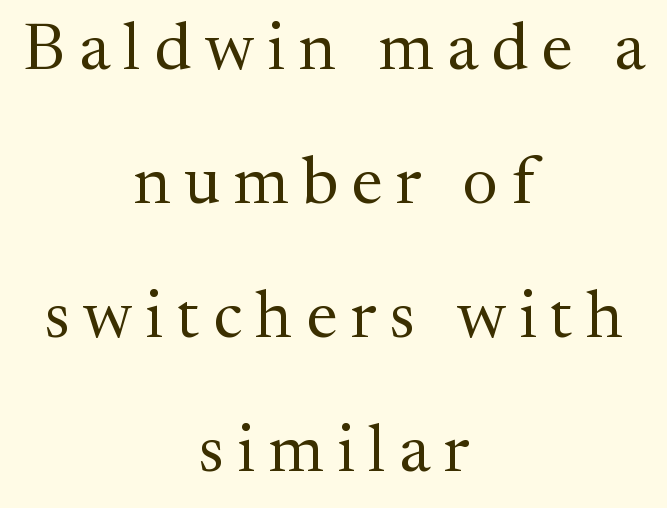
Q: Is the text bold? A: No.
Q: Is the text italic (slanted)? A: No, it is upright.
Q: Is the typeface a serif or a sans-serif typeface? A: Serif.
Q: Is the text underlined? A: No.
Q: How is the paragraph aligned? A: Centered.
Q: Is the spacing between letters normal or unusually wide? A: Unusually wide.
Q: Is the spacing between lines tight, normal or loose? A: Loose.
Q: Width (condensed, normal, or wide)? A: Normal.
Q: Stroke contrast? A: Medium.
Q: x-height? A: Medium.
Q: Monospaced? A: No.
